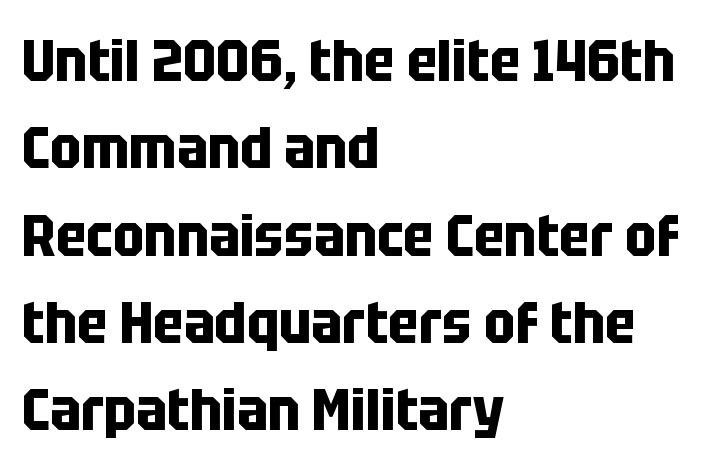
In terms of letterspacing, this is plain default setting. The sample has been set heavy, in full bold. The typeface chosen for these lines omits serifs. Ascenders rise straight up at ninety degrees. Which margin do the lines hug? The left one — the right edge is uneven. Interline gaps are of average width in this sample.
